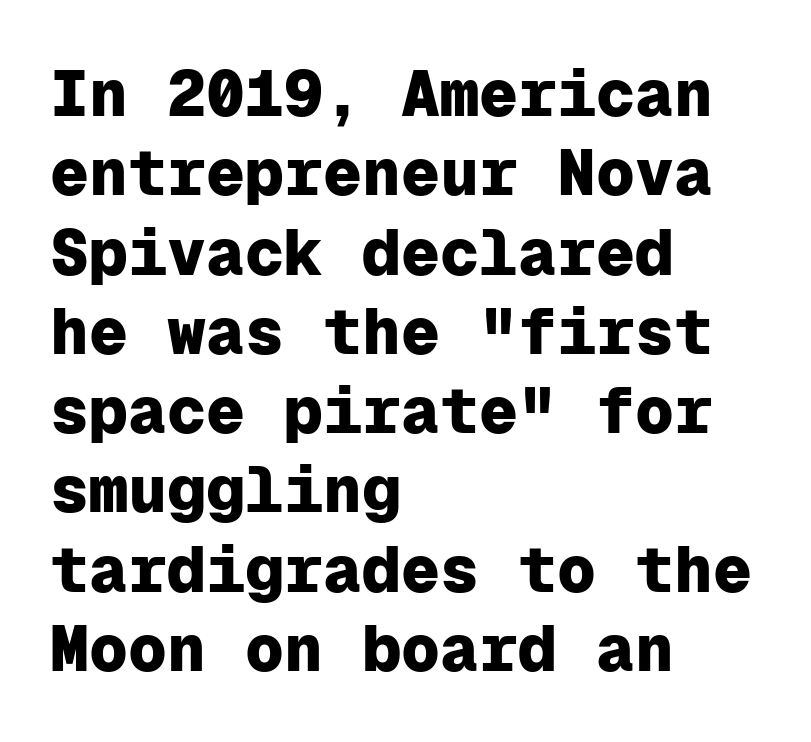
You could call the tracking neutral — neither tight nor loose. A roman cut, with each character standing at attention. Is this a sans? Yes — the strokes have no serifs. Every letter is thick-stroked: bold, no question.
